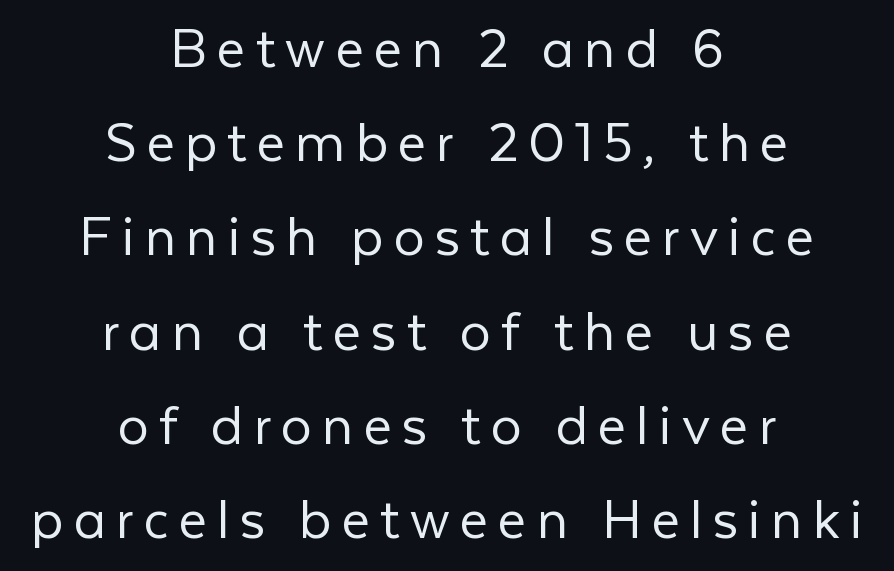
Q: Is the text bold? A: No.
Q: Is the text italic (slanted)? A: No, it is upright.
Q: Is the typeface a serif or a sans-serif typeface? A: Sans-serif.
Q: Is the text underlined? A: No.
Q: How is the paragraph aligned? A: Centered.
Q: Is the spacing between lines tight, normal or loose? A: Normal.
Q: Width (condensed, normal, or wide)? A: Normal.
Q: Stroke contrast? A: Low.
Q: x-height? A: Medium.
Q: Monospaced? A: No.
